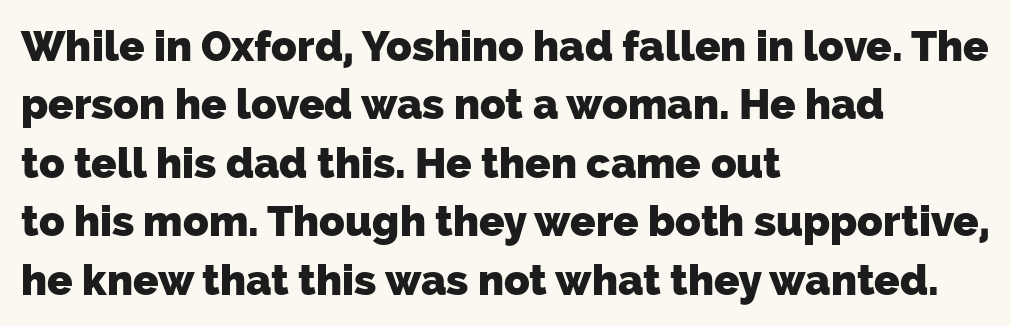
Is this a fixed-width face? No — the glyphs have proportional, varying widths. The passage shown is typeset with a sans-serif family. Caption: standard tracking, unaltered. Baseline-to-baseline distance is the conventional proportion of letter height.
